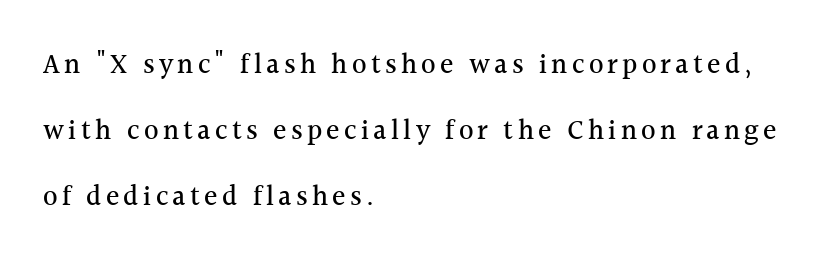
Q: Is the text italic (slanted)? A: No, it is upright.
Q: Is the typeface a serif or a sans-serif typeface? A: Serif.
Q: Is the text underlined? A: No.
Q: How is the paragraph aligned? A: Left-aligned.
Q: Is the spacing between lines tight, normal or loose? A: Loose.
Q: Width (condensed, normal, or wide)? A: Normal.
Q: x-height? A: Medium.
Q: Monospaced? A: No.
